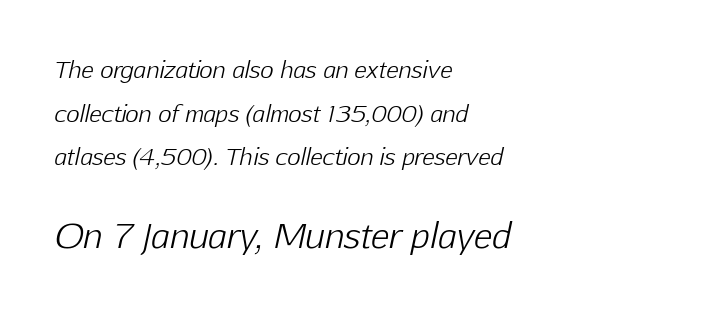
{"italic": "yes", "lean": "right", "slant_degrees": 12, "bold": "no", "weight": "light", "width": "normal", "stroke_contrast": "low", "x_height": "medium", "monospaced": "no", "underline": "no", "align": "left", "line_spacing": "loose", "line_spacing_ratio": 1.9, "letter_spacing": "normal", "letter_spacing_em": 0.0, "larger_block": "second", "size_ratio": 1.48, "glyph_px": 34}
